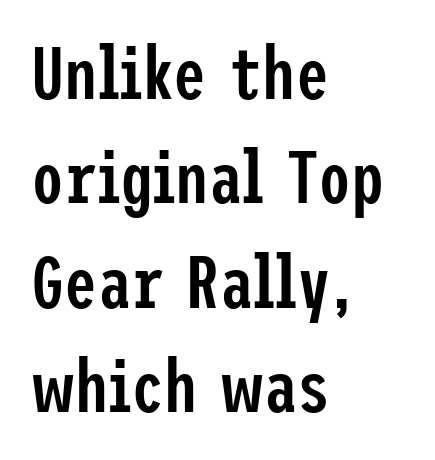
The rendering uses a moderate line-height, typical for paragraphs. Does extra space separate the letters? No, they use regular spacing. Type style note: lacks serifs. Does the weight exceed regular? Yes, but only to semibold. Nope, not italic — everything's standing straight. This rendering uses left alignment, leaving the right contour irregular.
